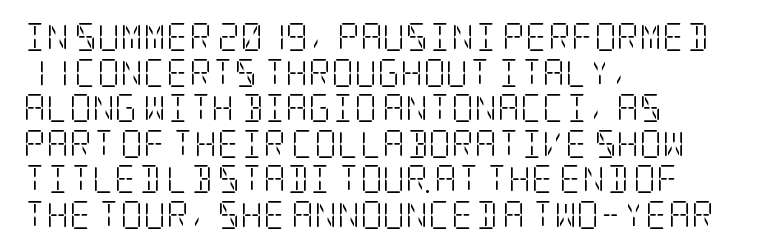
The image shows 28 px light, condensed serif type, upright; set left-aligned, normal line spacing (1.27x), normal letter spacing, not underlined; low stroke contrast and a large x-height.
